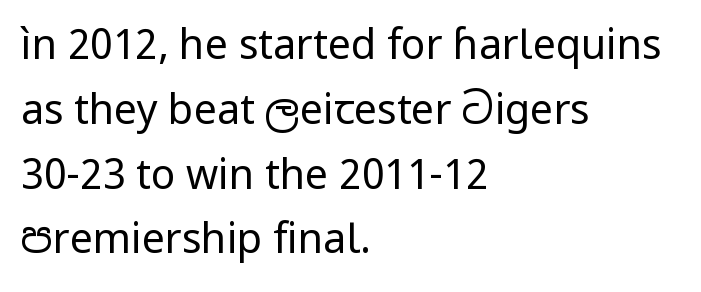
The specimen reads as upright at a glance. The passage shown is not underscored anywhere. Looks like regular typesetting: each glyph gets only the width it needs. The characters display no serif detailing; their extremities are plain.
